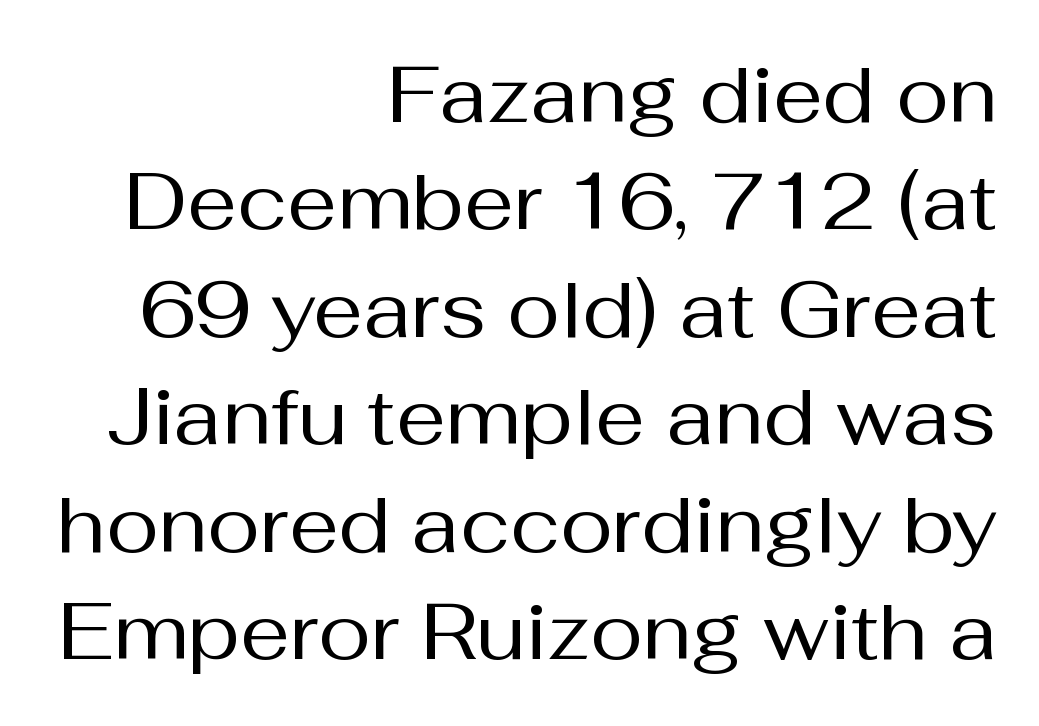
The designer left line spacing at the default. Stroke terminals: plain, sans-serif. The letters stand straight up with perfectly vertical stems. Weight: in the light-to-regular range. Descenders hang freely into open space.
